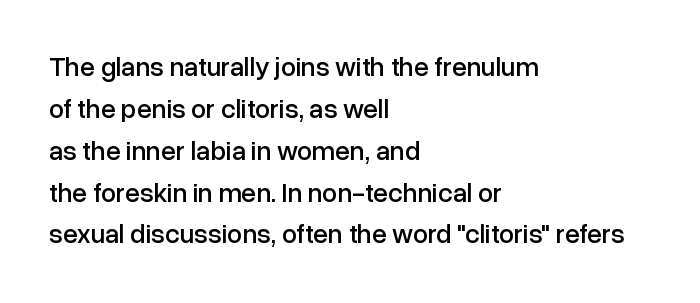
The image shows 27 px text type, upright; set left-aligned, normal line spacing (1.55x), normal letter spacing, not underlined.
